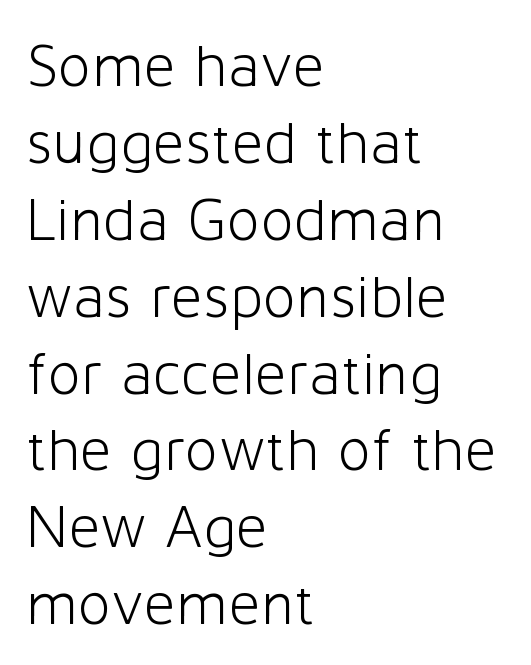
{"serif": "no", "italic": "no", "bold": "no", "weight": "light", "width": "normal", "stroke_contrast": "low", "x_height": "medium", "monospaced": "no", "underline": "no", "align": "left", "line_spacing_ratio": 1.24, "letter_spacing": "normal", "letter_spacing_em": 0.0, "glyph_px": 62}
